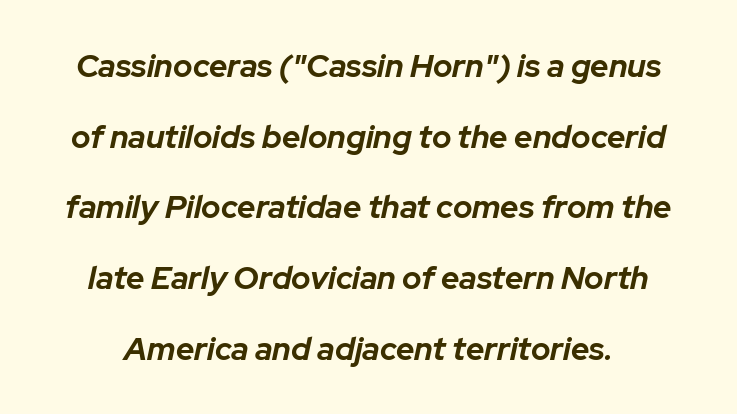
Leading is clearly above the norm, producing a sparse column. The space beneath each line is pristine and unruled. Proportional: the letters do not fall into vertical columns. Each word holds together tightly as a unit, with standard inter-letter gaps.
